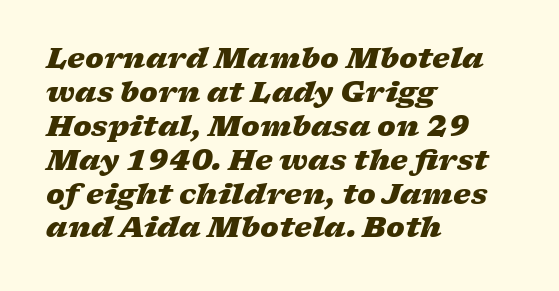
The image shows 28 px heavy, wide type, italic (leaning right); set left-aligned, line spacing 1.21x, normal letter spacing, not underlined; low stroke contrast and a medium x-height.
